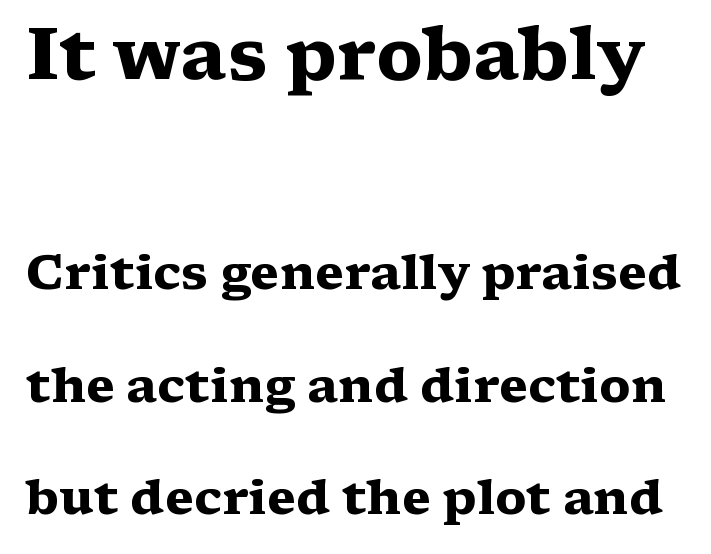
Nobody drew a line under any word here. The type family on display is of the serif kind. The passage shown is typed in a proportional face where columns would drift. Look at the tracking — it's just the regular setting, nothing added. A typesetter would call this leading open, well beyond the default. Each glyph is drawn with heavy, bold strokes.
